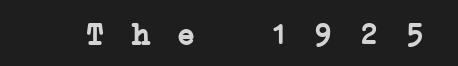
{"serif": "yes", "bold": "yes", "weight": "semibold", "width": "wide", "stroke_contrast": "low", "x_height": "medium", "monospaced": "yes", "underline": "no", "letter_spacing": "wide", "letter_spacing_em": 0.32, "glyph_px": 30}
